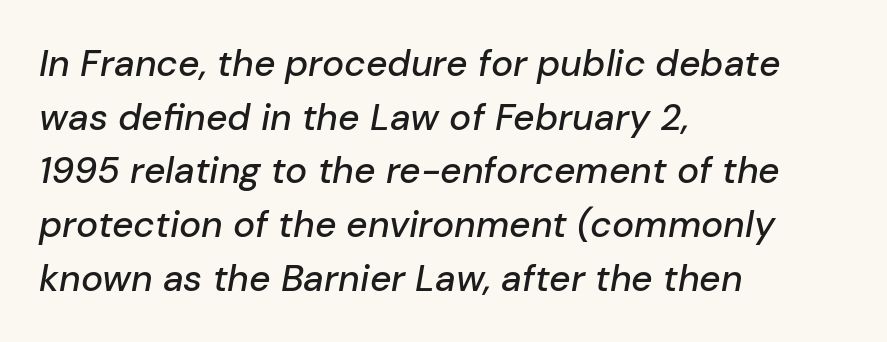
If you drew a ruler down the left edge, every line would touch it. Quick note: italic. Default kerning and tracking; the words read as compact shapes. Underline: absent. Quick note: interline space is typical. The face used here is proportionally spaced, like ordinary book or web type.
